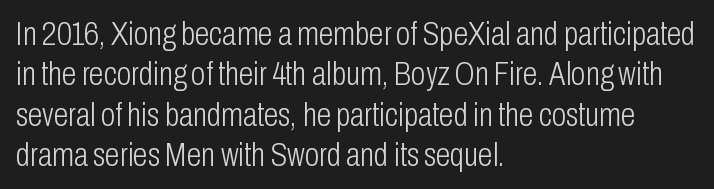
{"serif": "no", "italic": "no", "bold": "no", "weight": "light", "width": "condensed", "stroke_contrast": "low", "x_height": "medium", "monospaced": "no", "underline": "no", "align": "left", "line_spacing_ratio": 1.22, "letter_spacing": "normal", "letter_spacing_em": 0.0, "glyph_px": 33}
